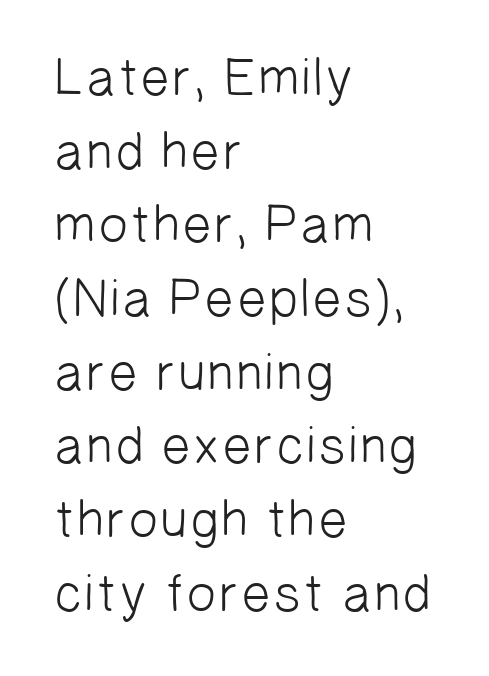
Q: Is the text bold? A: No.
Q: Is the typeface a serif or a sans-serif typeface? A: Sans-serif.
Q: Is the text underlined? A: No.
Q: How is the paragraph aligned? A: Left-aligned.
Q: Is the spacing between letters normal or unusually wide? A: Normal.
Q: Is the spacing between lines tight, normal or loose? A: Normal.
Q: Width (condensed, normal, or wide)? A: Normal.
Q: Stroke contrast? A: Low.
Q: x-height? A: Medium.
Q: Monospaced? A: No.
